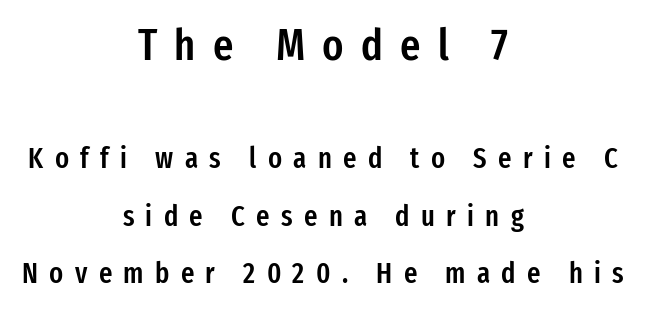
{"serif": "no", "italic": "no", "bold": "semi", "weight": "semibold", "width": "condensed", "stroke_contrast": "low", "x_height": "medium", "monospaced": "no", "underline": "no", "align": "center", "line_spacing": "loose", "line_spacing_ratio": 1.98, "letter_spacing": "wide", "letter_spacing_em": 0.39, "larger_block": "first", "size_ratio": 1.52, "glyph_px": 44}
